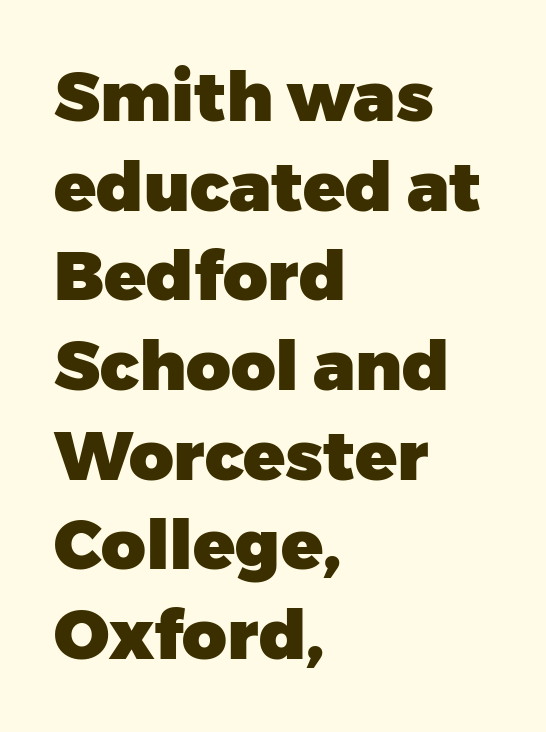
Is there much room between lines? A standard amount, neither cramped nor airy. Pretty heavy lettering here — definitely bold. This is the regular roman posture of the typeface. These lines stack with their left ends in a neat column.
